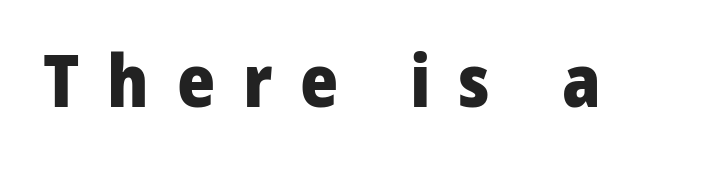
{"serif": "no", "italic": "no", "bold": "yes", "weight": "heavy", "width": "normal", "stroke_contrast": "low", "x_height": "medium", "monospaced": "no", "underline": "no", "letter_spacing": "wide", "letter_spacing_em": 0.38, "glyph_px": 73}
